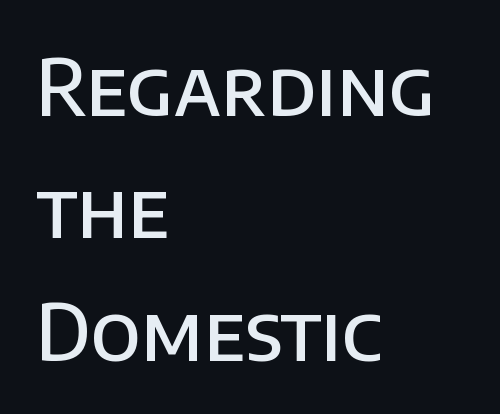
Q: Is the text bold? A: Semi-bold.
Q: Is the text italic (slanted)? A: No, it is upright.
Q: Is the typeface a serif or a sans-serif typeface? A: Sans-serif.
Q: Is the text underlined? A: No.
Q: How is the paragraph aligned? A: Left-aligned.
Q: Is the spacing between letters normal or unusually wide? A: Normal.
Q: Is the spacing between lines tight, normal or loose? A: Normal.
Q: Width (condensed, normal, or wide)? A: Normal.
Q: Stroke contrast? A: Low.
Q: x-height? A: Large.
Q: Monospaced? A: No.
